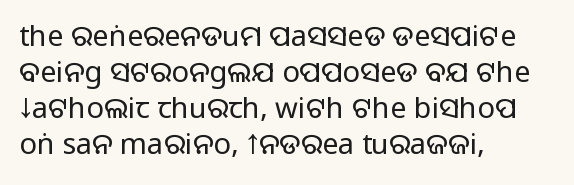
Q: Is the text italic (slanted)? A: No, it is upright.
Q: Is the typeface a serif or a sans-serif typeface? A: Sans-serif.
Q: Is the text underlined? A: No.
Q: How is the paragraph aligned? A: Left-aligned.
Q: Is the spacing between letters normal or unusually wide? A: Normal.
Q: Width (condensed, normal, or wide)? A: Normal.
Q: Stroke contrast? A: Medium.
Q: Monospaced? A: No.
